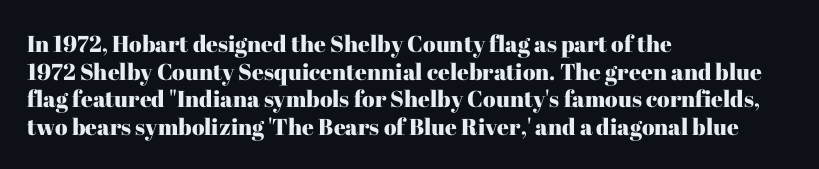
The image shows 23 px text type, upright; set left-aligned, line spacing 1.2x, normal letter spacing, not underlined.
